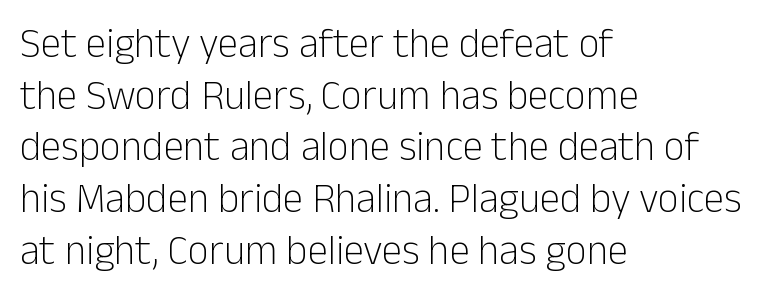
Q: Is the text bold? A: No.
Q: Is the text italic (slanted)? A: No, it is upright.
Q: Is the typeface a serif or a sans-serif typeface? A: Sans-serif.
Q: Is the text underlined? A: No.
Q: How is the paragraph aligned? A: Left-aligned.
Q: Is the spacing between letters normal or unusually wide? A: Normal.
Q: Is the spacing between lines tight, normal or loose? A: Normal.
Q: Width (condensed, normal, or wide)? A: Normal.
Q: Stroke contrast? A: Low.
Q: x-height? A: Medium.
Q: Monospaced? A: No.
